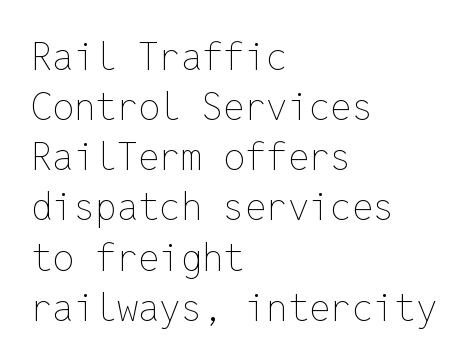
Summary of weight: not heavy and not bold. Here the designer chose a console-style face with uniform glyph widths. Notice how descenders clear the ascenders below comfortably — that's standard leading. Default kerning and tracking; the words read as compact shapes.
